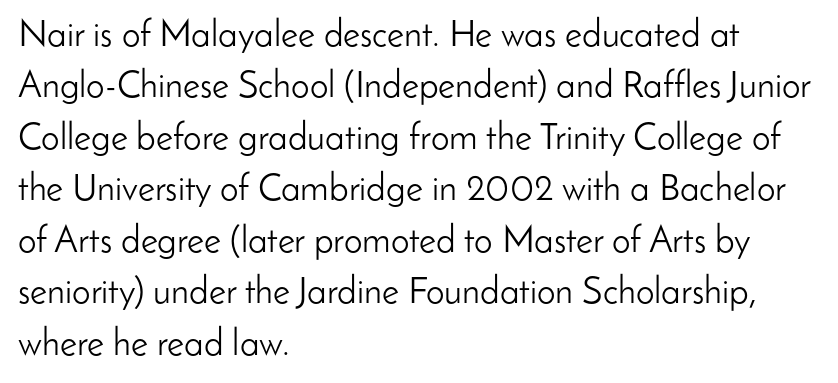
The image shows 37 px light sans-serif type, upright; set left-aligned, normal line spacing (1.39x), normal letter spacing, not underlined; low stroke contrast and a small x-height.
